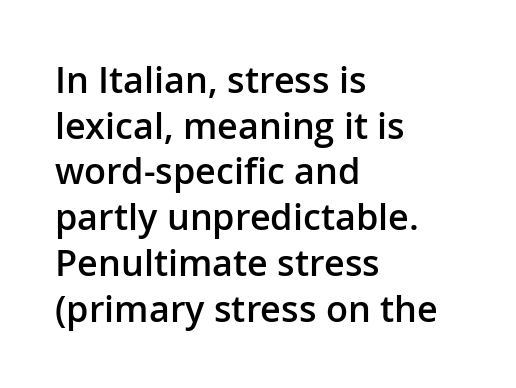
{"serif": "no", "italic": "no", "bold": "semi", "weight": "semibold", "width": "normal", "stroke_contrast": "low", "x_height": "medium", "monospaced": "no", "underline": "no", "align": "left", "line_spacing": "normal", "line_spacing_ratio": 1.27, "letter_spacing": "normal", "letter_spacing_em": 0.0, "glyph_px": 36}
